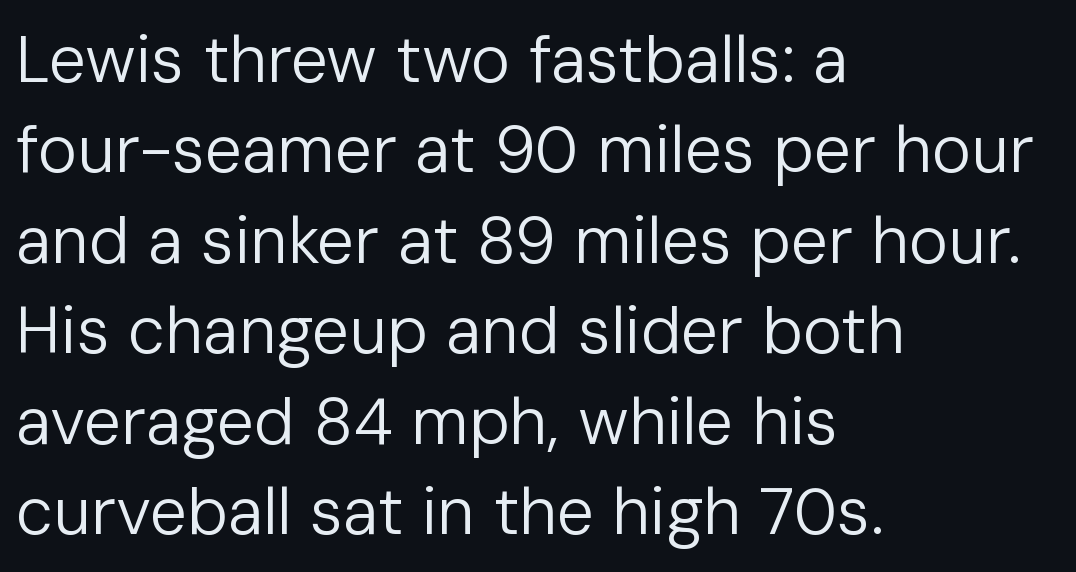
Q: Is the text bold? A: No.
Q: Is the text italic (slanted)? A: No, it is upright.
Q: Is the typeface a serif or a sans-serif typeface? A: Sans-serif.
Q: Is the text underlined? A: No.
Q: How is the paragraph aligned? A: Left-aligned.
Q: Is the spacing between letters normal or unusually wide? A: Normal.
Q: Is the spacing between lines tight, normal or loose? A: Normal.
Q: Width (condensed, normal, or wide)? A: Normal.
Q: Stroke contrast? A: Low.
Q: x-height? A: Medium.
Q: Monospaced? A: No.
